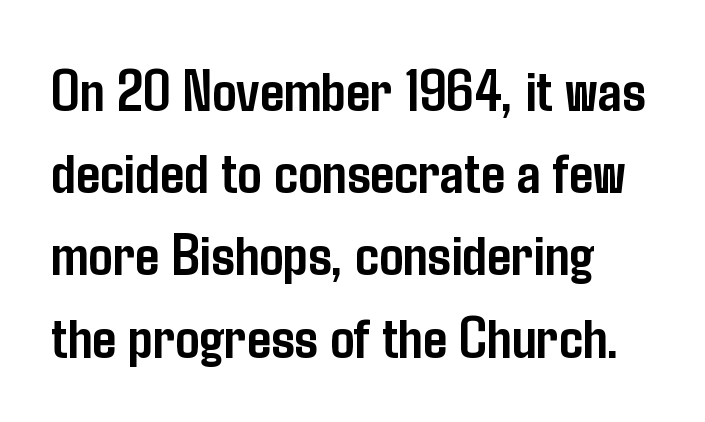
Q: Is the text bold? A: Yes.
Q: Is the text italic (slanted)? A: No, it is upright.
Q: Is the typeface a serif or a sans-serif typeface? A: Sans-serif.
Q: Is the text underlined? A: No.
Q: Is the spacing between letters normal or unusually wide? A: Normal.
Q: Is the spacing between lines tight, normal or loose? A: Normal.
Q: Width (condensed, normal, or wide)? A: Condensed.
Q: Stroke contrast? A: Low.
Q: x-height? A: Medium.
Q: Monospaced? A: No.
